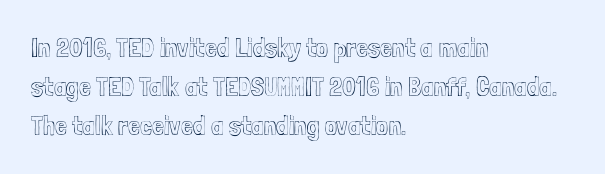
The image shows 27 px text type, upright; set left-aligned, normal line spacing (1.45x), normal letter spacing, not underlined.
